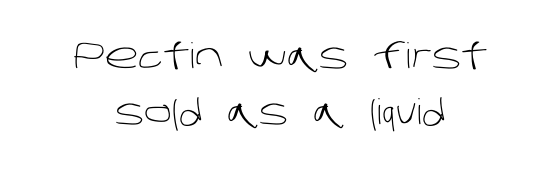
{"serif": "no", "bold": "no", "weight": "light", "width": "normal", "stroke_contrast": "low", "x_height": "large", "monospaced": "no", "underline": "no", "align": "center", "line_spacing": "normal", "line_spacing_ratio": 1.6, "letter_spacing": "normal", "letter_spacing_em": 0.0, "glyph_px": 35}
